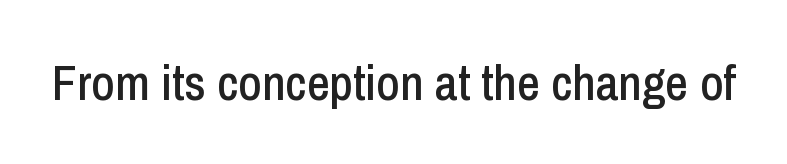
{"serif": "no", "italic": "no", "width": "condensed", "stroke_contrast": "low", "x_height": "medium", "monospaced": "no", "underline": "no", "letter_spacing": "normal", "letter_spacing_em": 0.0, "glyph_px": 50}
